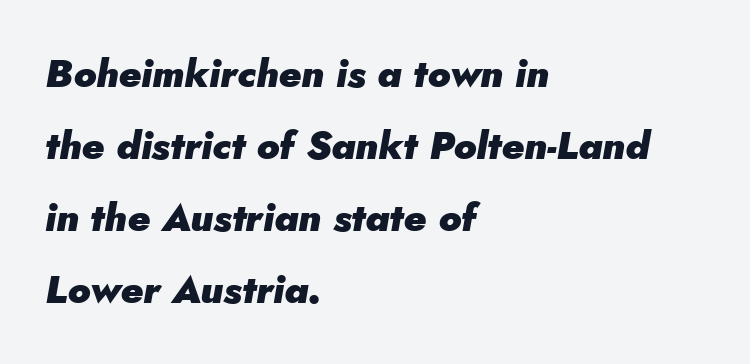
Slant detected: the letters are inclined. A classic flush-left, rag-right setting is used for this passage. Does the weight exceed regular? Yes, all the way to bold. A typesetter would call this proportional, since set widths differ per character. Words appear dense and cohesive because spacing is normal.
